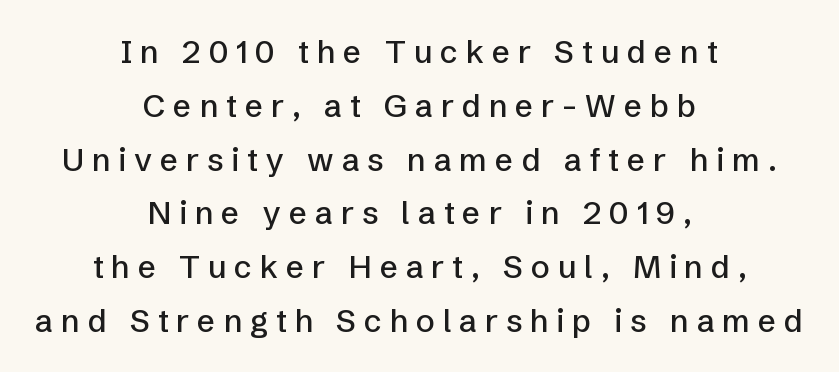
{"serif": "no", "italic": "no", "width": "normal", "stroke_contrast": "low", "x_height": "medium", "monospaced": "no", "underline": "no", "align": "center", "line_spacing": "normal", "line_spacing_ratio": 1.68, "letter_spacing": "wide", "letter_spacing_em": 0.24, "glyph_px": 32}
